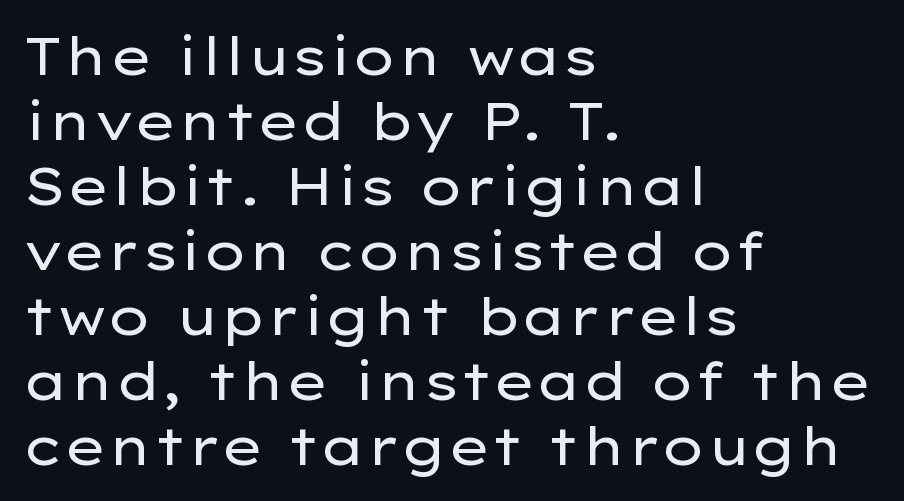
The image shows 52 px regular-weight, wide sans-serif type, upright; set left-aligned, normal line spacing (1.25x), normal letter spacing, not underlined; low stroke contrast and a medium x-height.
